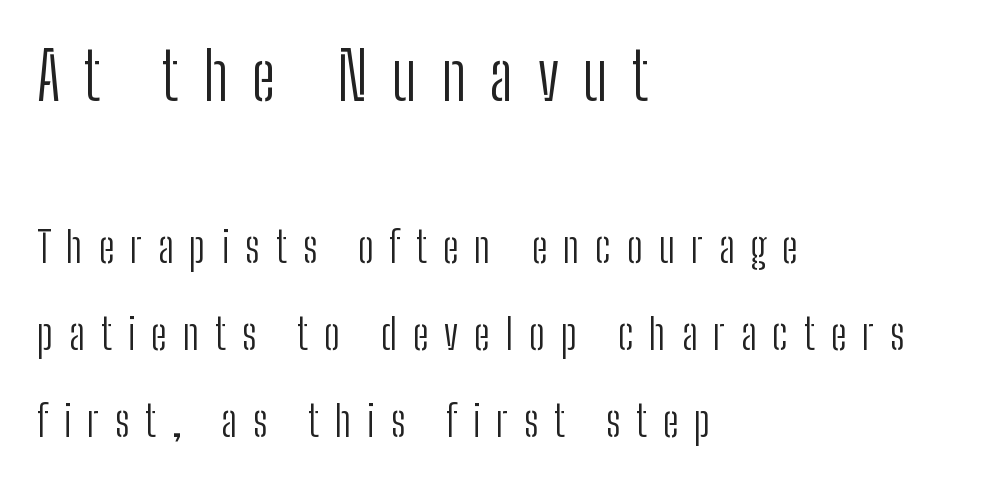
{"serif": "no", "italic": "no", "bold": "no", "weight": "light", "width": "condensed", "stroke_contrast": "low", "x_height": "medium", "monospaced": "no", "underline": "no", "align": "left", "line_spacing": "loose", "line_spacing_ratio": 2.02, "letter_spacing": "wide", "letter_spacing_em": 0.37, "larger_block": "first", "size_ratio": 1.51, "glyph_px": 65}
